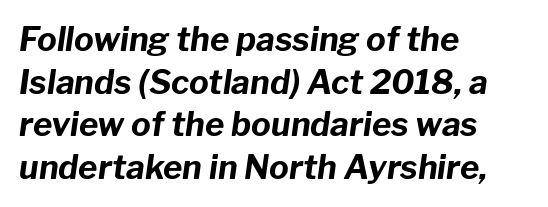
Q: Is the text bold? A: Yes.
Q: Is the text italic (slanted)? A: Yes, it leans right by about 8 degrees.
Q: Is the text underlined? A: No.
Q: How is the paragraph aligned? A: Left-aligned.
Q: Is the spacing between letters normal or unusually wide? A: Normal.
Q: Is the spacing between lines tight, normal or loose? A: Normal.
Q: Width (condensed, normal, or wide)? A: Normal.
Q: Stroke contrast? A: Low.
Q: x-height? A: Medium.
Q: Monospaced? A: No.
